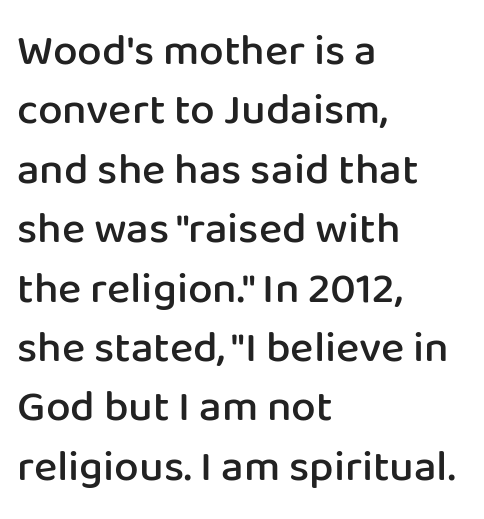
The lettering stays uniformly vertical, giving the passage a roman look. How are the letters spaced? Ordinarily, with no added tracking. A fair bit of extra ink — the face is semibold, not bold. A student would call this left alignment; a typographer would say flush left, rag right.
